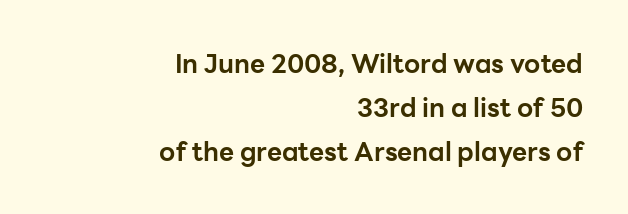
The rag falls on the left side of this text block. Its strokes are broad and dark, the hallmark of bold type. Nobody touched the tracking dial on this one. Glance below the letters and you will spot only blank space. Vertically, the passage feels balanced, rows spaced as you'd expect. Do the letters lean? They stand straight.
